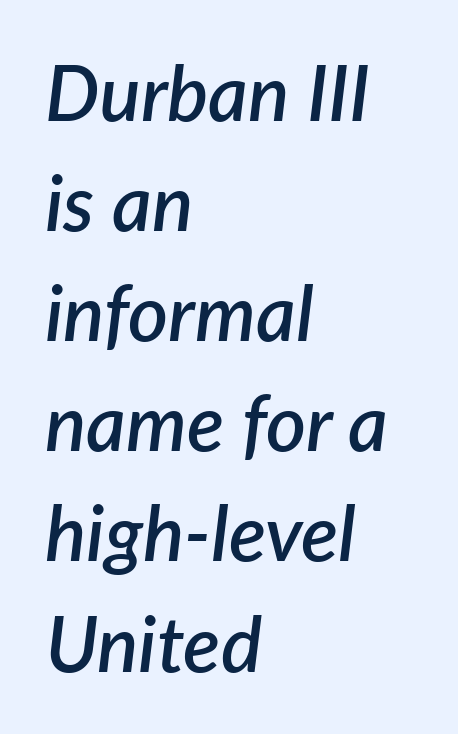
{"italic": "yes", "lean": "right", "slant_degrees": 7, "bold": "semi", "weight": "semibold", "width": "normal", "stroke_contrast": "low", "x_height": "medium", "monospaced": "no", "underline": "no", "align": "left", "line_spacing": "normal", "line_spacing_ratio": 1.43, "letter_spacing": "normal", "letter_spacing_em": 0.0, "glyph_px": 77}
